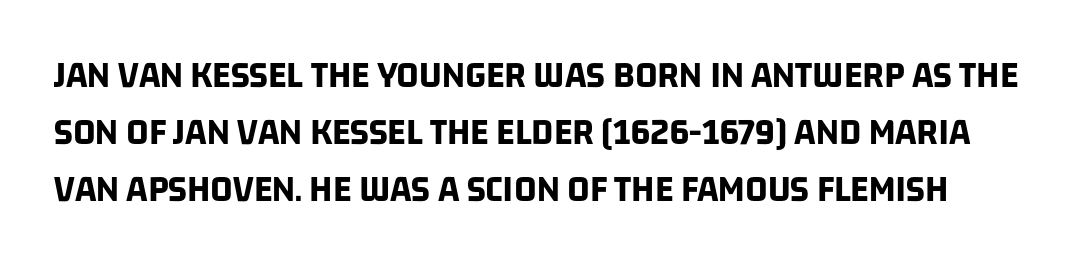
Q: Is the text bold? A: Yes.
Q: Is the typeface a serif or a sans-serif typeface? A: Sans-serif.
Q: Is the text underlined? A: No.
Q: Is the spacing between letters normal or unusually wide? A: Normal.
Q: Is the spacing between lines tight, normal or loose? A: Normal.
Q: Width (condensed, normal, or wide)? A: Condensed.
Q: Stroke contrast? A: Low.
Q: x-height? A: Large.
Q: Monospaced? A: No.
